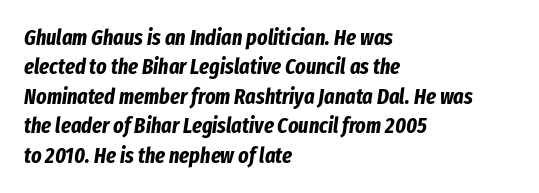
The image shows 22 px bold type, italic (leaning right); set left-aligned, normal line spacing (1.34x), normal letter spacing, not underlined.
